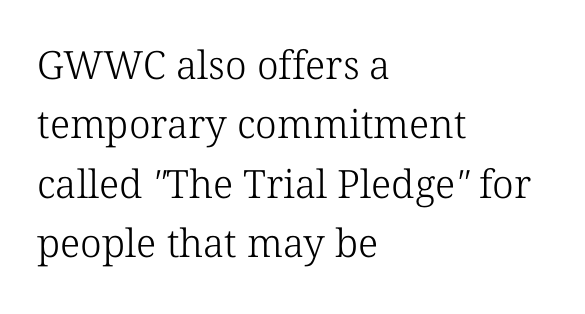
{"serif": "yes", "bold": "no", "weight": "light", "width": "normal", "stroke_contrast": "low", "x_height": "medium", "monospaced": "no", "underline": "no", "align": "left", "line_spacing": "normal", "line_spacing_ratio": 1.52, "letter_spacing": "normal", "letter_spacing_em": 0.0, "glyph_px": 39}
